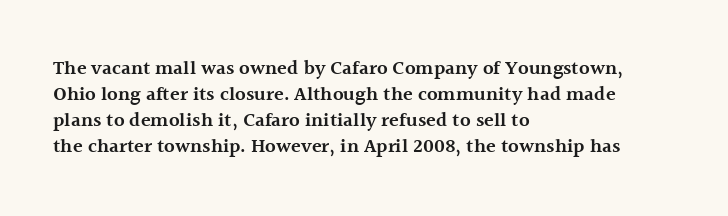
{"italic": "no", "bold": "semi", "underline": "no", "align": "left", "line_spacing": "normal", "line_spacing_ratio": 1.3, "letter_spacing": "normal", "letter_spacing_em": 0.0, "glyph_px": 20}
